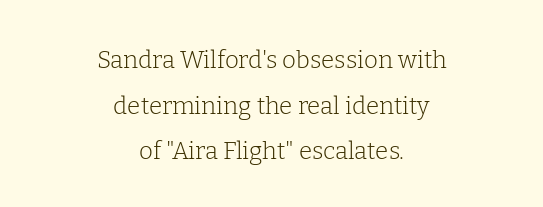
Q: Is the text bold? A: No.
Q: Is the text italic (slanted)? A: No, it is upright.
Q: Is the text underlined? A: No.
Q: How is the paragraph aligned? A: Centered.
Q: Is the spacing between letters normal or unusually wide? A: Normal.
Q: Is the spacing between lines tight, normal or loose? A: Loose.
